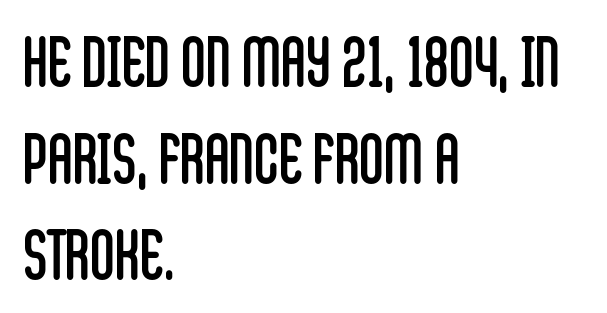
The glyphs in this specimen are sans serif. The passage shown is typed in a proportional face where columns would drift. A clean baseline with only descenders dipping below it. Each new line begins a customary step beneath the previous one. There is no visible air inserted between adjacent glyphs.
